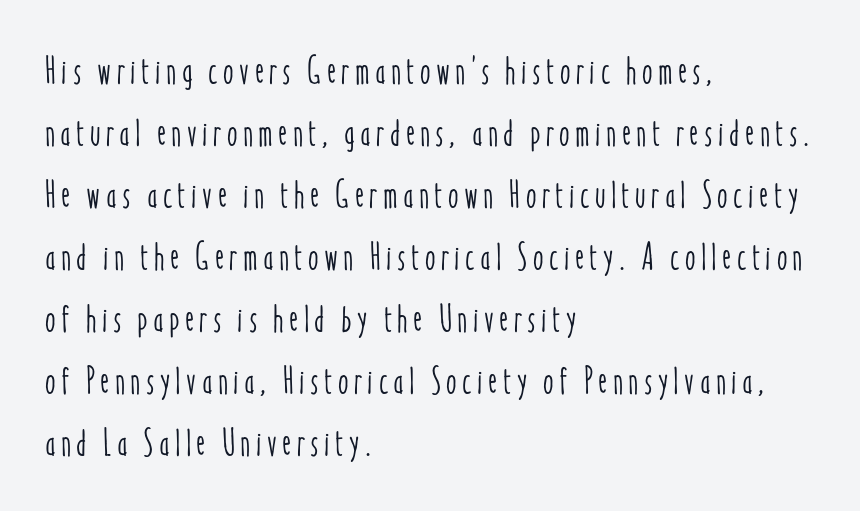
It's the straight-up-and-down kind of type. Quick note: interline space is typical. Note the varied advance widths — an 'i' is clearly narrower than an 'm'. Line starts are locked; line ends wander.
